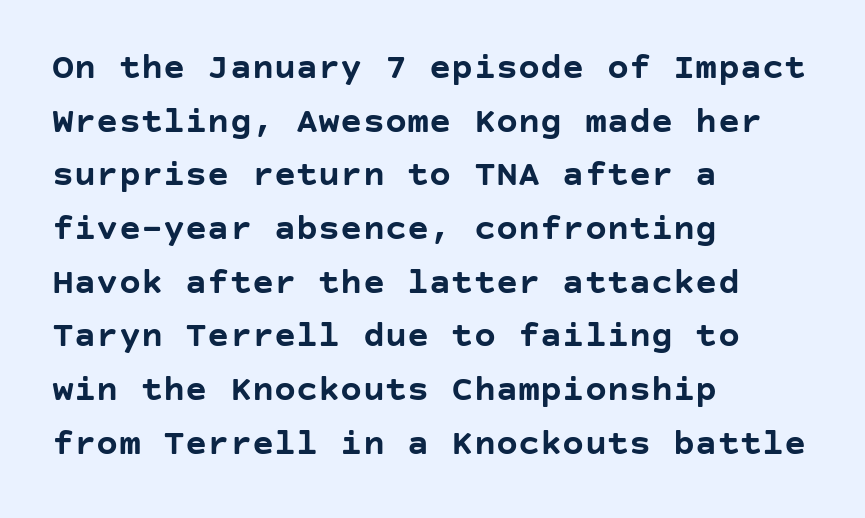
The image shows 37 px semibold sans-serif type, upright; set left-aligned, normal line spacing (1.45x), normal letter spacing, not underlined; low stroke contrast and a large x-height.
